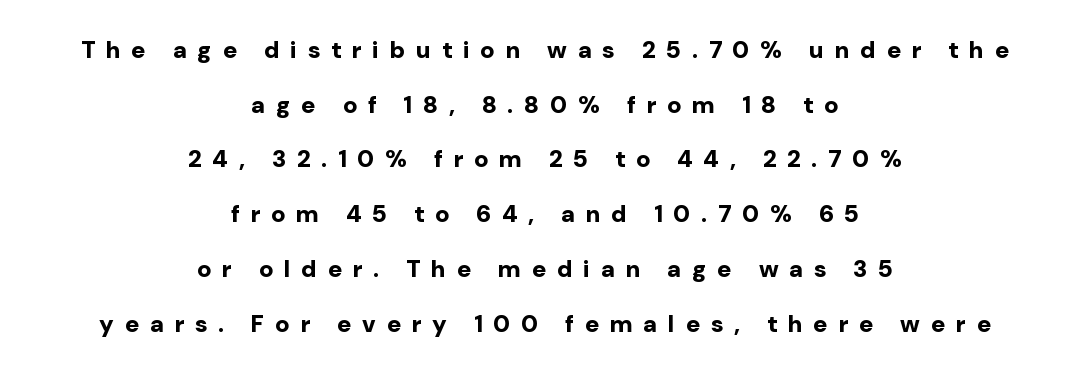
{"italic": "no", "bold": "yes", "underline": "no", "align": "center", "line_spacing": "loose", "line_spacing_ratio": 2.28, "letter_spacing": "wide", "letter_spacing_em": 0.45, "glyph_px": 24}
